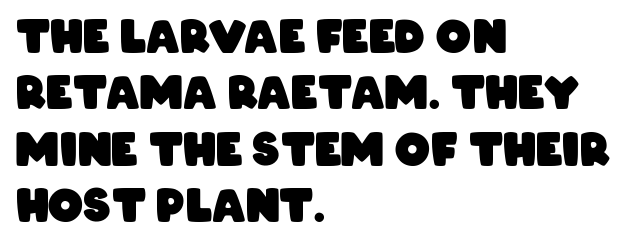
The image shows 44 px heavy, condensed sans-serif type; set left-aligned, normal line spacing (1.28x), normal letter spacing, not underlined; low stroke contrast and a large x-height.
